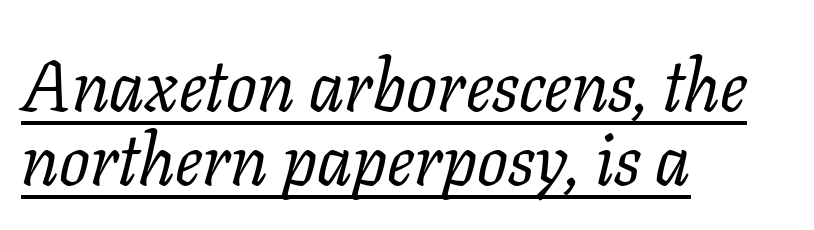
The image shows 72 px regular-weight serif type, italic (leaning right); set left-aligned, tight line spacing (1.03x), normal letter spacing, underlined; low stroke contrast and a medium x-height.
